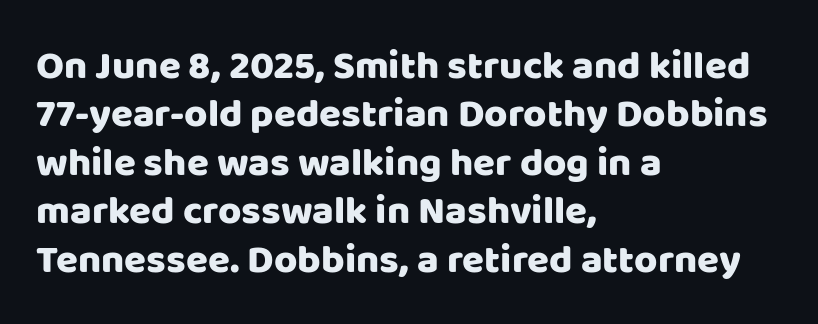
Q: Is the text italic (slanted)? A: No, it is upright.
Q: Is the typeface a serif or a sans-serif typeface? A: Sans-serif.
Q: Is the text underlined? A: No.
Q: How is the paragraph aligned? A: Left-aligned.
Q: Is the spacing between letters normal or unusually wide? A: Normal.
Q: Width (condensed, normal, or wide)? A: Normal.
Q: Stroke contrast? A: Low.
Q: x-height? A: Large.
Q: Monospaced? A: No.
